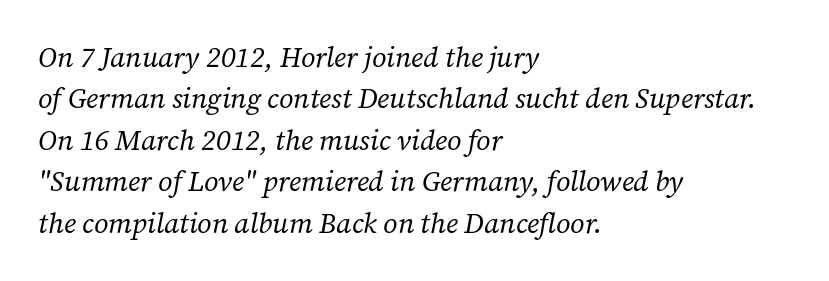
Q: Is the text bold? A: No.
Q: Is the text italic (slanted)? A: Yes, it leans right by about 12 degrees.
Q: Is the typeface a serif or a sans-serif typeface? A: Serif.
Q: Is the text underlined? A: No.
Q: How is the paragraph aligned? A: Left-aligned.
Q: Is the spacing between letters normal or unusually wide? A: Normal.
Q: Is the spacing between lines tight, normal or loose? A: Normal.
Q: Width (condensed, normal, or wide)? A: Normal.
Q: Stroke contrast? A: Low.
Q: x-height? A: Medium.
Q: Monospaced? A: No.
